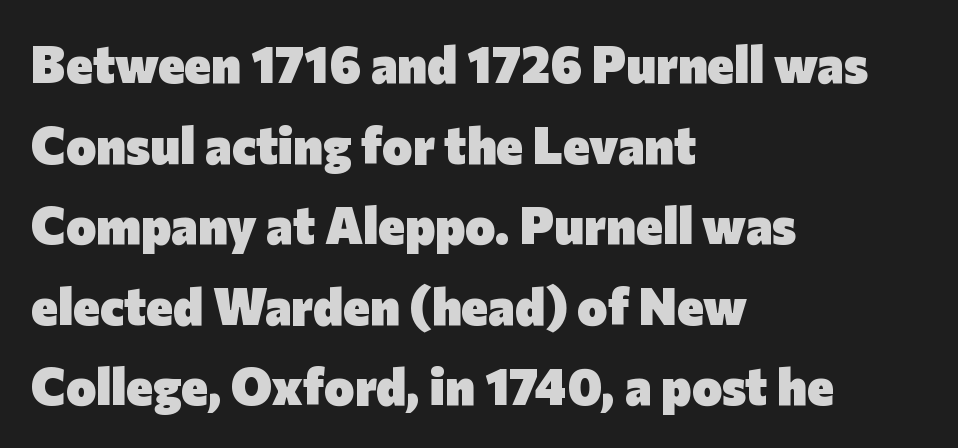
This is sans-serif lettering, the kind often seen on screens and signage. Honestly, the row spacing looks completely unremarkable. Note the varied advance widths — an 'i' is clearly narrower than an 'm'. A typesetter would call this zero additional tracking.
